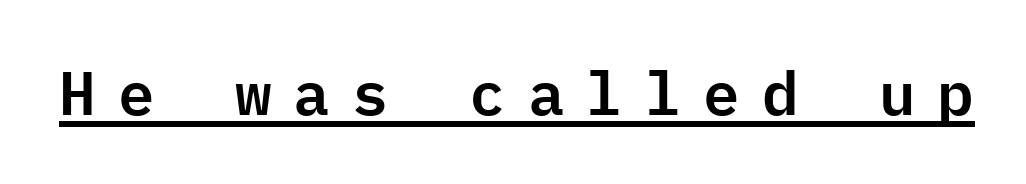
A typesetter would mark this as roman, not italic. Emphasis is given by a line drawn under the lettering. A typesetter would call this monospace, since all characters share one set width. Is this a sans? Yes — the strokes have no serifs.
